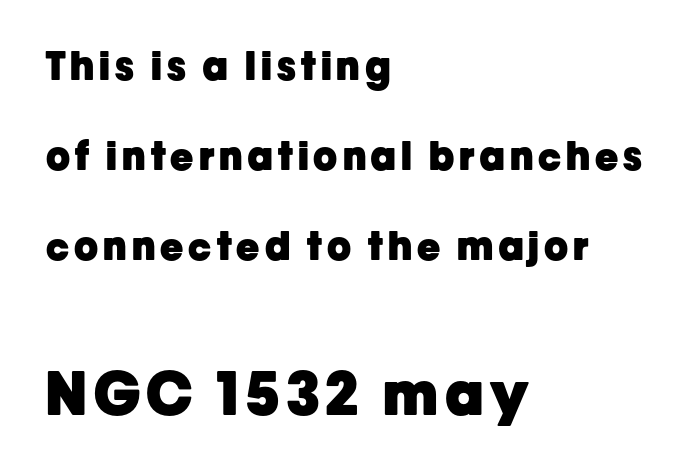
{"serif": "no", "italic": "no", "bold": "yes", "weight": "heavy", "width": "normal", "stroke_contrast": "low", "x_height": "medium", "monospaced": "no", "underline": "no", "align": "left", "line_spacing": "loose", "line_spacing_ratio": 2.31, "larger_block": "second", "size_ratio": 1.51, "glyph_px": 59}
